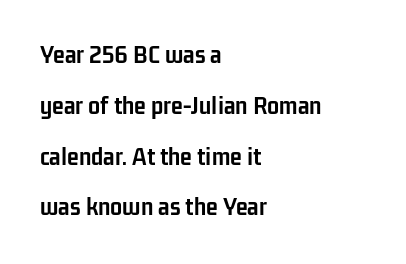
{"italic": "no", "bold": "yes", "underline": "no", "align": "left", "line_spacing_ratio": 1.88, "letter_spacing": "normal", "letter_spacing_em": 0.0, "glyph_px": 27}
